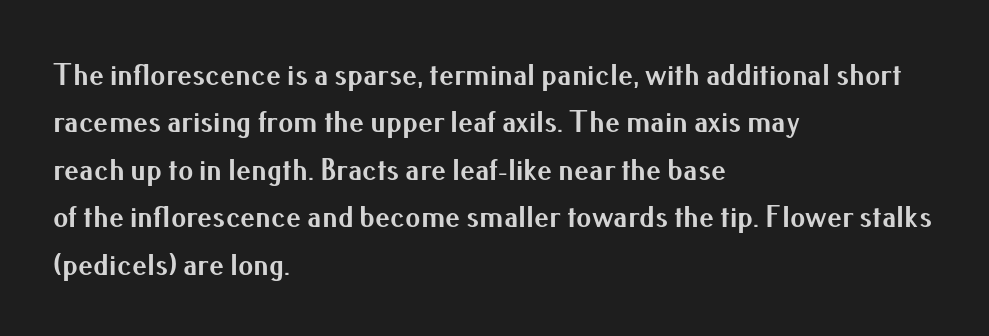
Posture: vertical. Look at the bottom of the vertical strokes: they stop flat, with no serifs. The glyphs have the mass of a bold cut. Honestly, the row spacing looks completely unremarkable. Is this a fixed-width face? No — the glyphs have proportional, varying widths.
